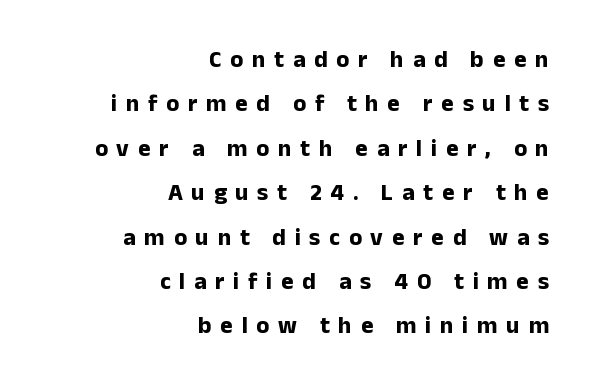
Honestly, the letter spacing is so wide it's the main thing you notice. Thick stems and heavy bowls — unmistakably bold. The lettering holds an erect, upright posture throughout. A student would call this right alignment; a typographer would say flush right, rag left.
